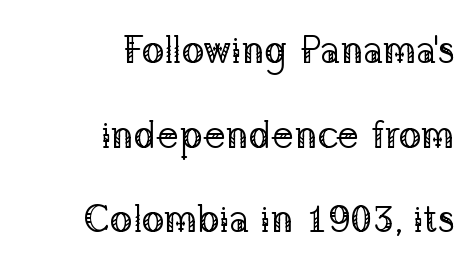
{"serif": "yes", "italic": "no", "bold": "no", "weight": "regular", "width": "normal", "stroke_contrast": "low", "x_height": "medium", "monospaced": "no", "underline": "no", "align": "right", "line_spacing": "loose", "line_spacing_ratio": 2.23, "letter_spacing": "normal", "letter_spacing_em": 0.0, "glyph_px": 38}
